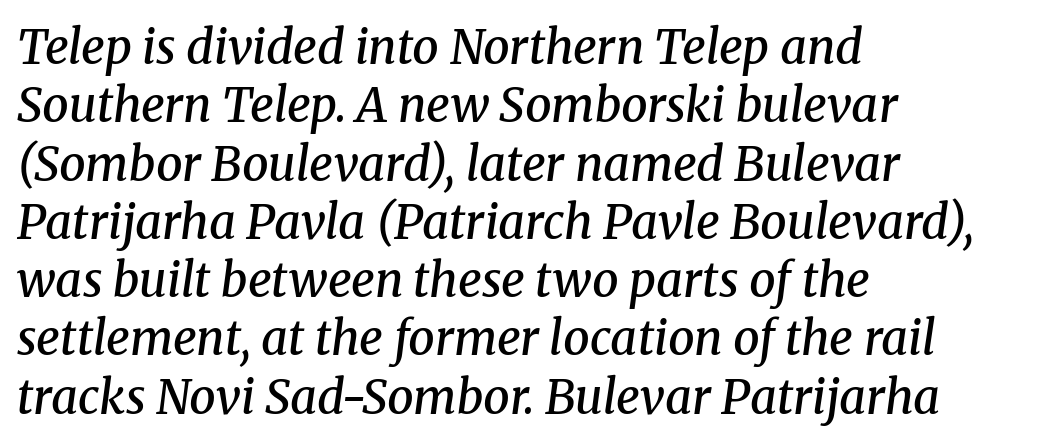
The foot of each line stays bare and open. Style check: oblique. The face used here is rendered with its standard letterfit. Each letter keeps its own natural width here, so spacing adapts to shape.
